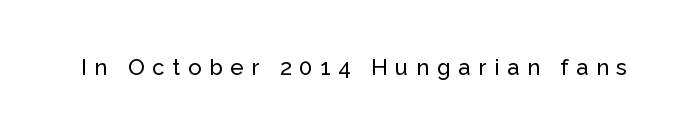
{"italic": "no", "underline": "no", "letter_spacing": "wide", "letter_spacing_em": 0.35, "glyph_px": 22}
